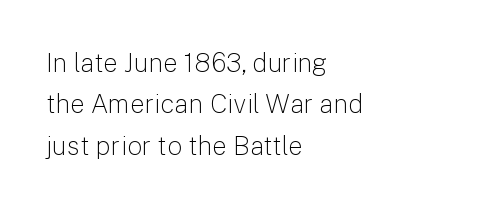
The image shows 26 px text type, upright; set left-aligned, normal line spacing (1.59x), normal letter spacing, not underlined.
